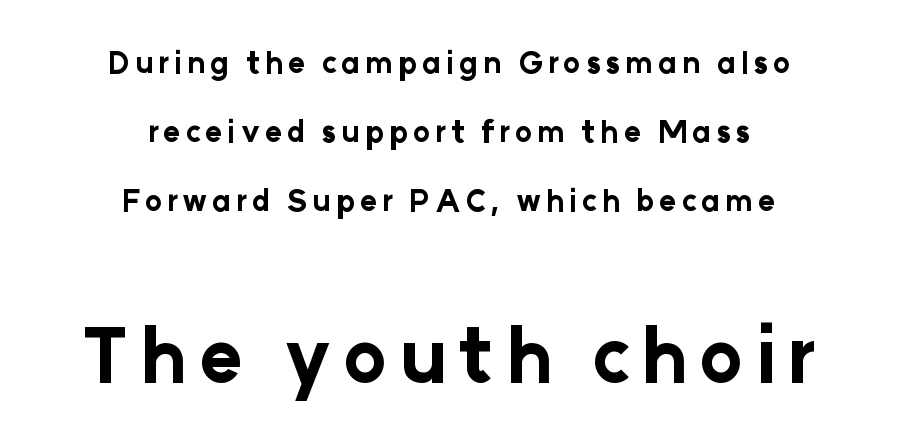
The image shows 73 px bold sans-serif type, upright; set centered, loose line spacing (2.38x), not underlined; the second (bottom) block is 2.52x larger; low stroke contrast and a medium x-height.
